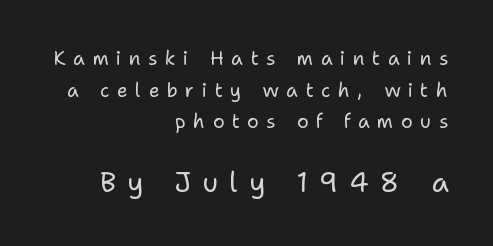
{"serif": "no", "italic": "no", "bold": "no", "weight": "regular", "width": "normal", "stroke_contrast": "low", "x_height": "medium", "monospaced": "no", "underline": "no", "align": "right", "line_spacing": "normal", "line_spacing_ratio": 1.67, "letter_spacing": "wide", "letter_spacing_em": 0.39, "larger_block": "second", "size_ratio": 1.47, "glyph_px": 28}
